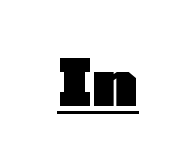
{"serif": "no", "italic": "no", "bold": "yes", "weight": "heavy", "width": "wide", "stroke_contrast": "low", "x_height": "medium", "monospaced": "no", "underline": "yes", "letter_spacing": "normal", "letter_spacing_em": 0.0, "glyph_px": 64}
